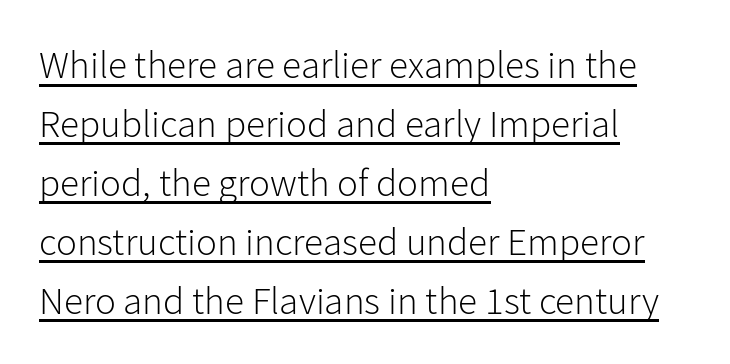
{"serif": "no", "italic": "no", "bold": "no", "weight": "light", "width": "normal", "stroke_contrast": "low", "x_height": "medium", "monospaced": "no", "underline": "yes", "align": "left", "line_spacing": "normal", "line_spacing_ratio": 1.51, "letter_spacing": "normal", "letter_spacing_em": 0.0, "glyph_px": 39}
